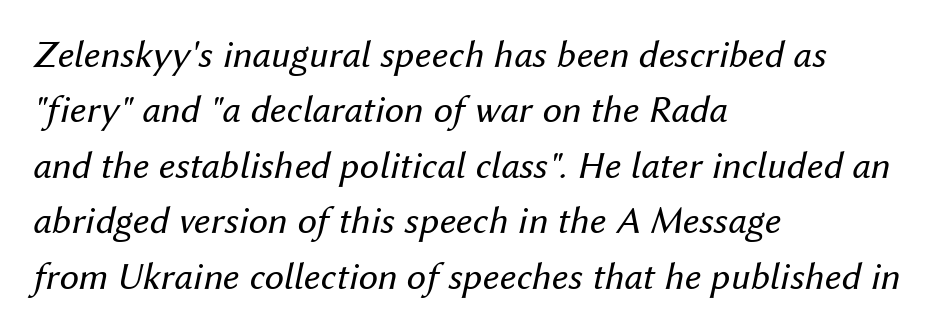
The image shows 39 px regular-weight type, italic (leaning right); set left-aligned, normal line spacing (1.42x), normal letter spacing, not underlined; medium stroke contrast and a medium x-height.
